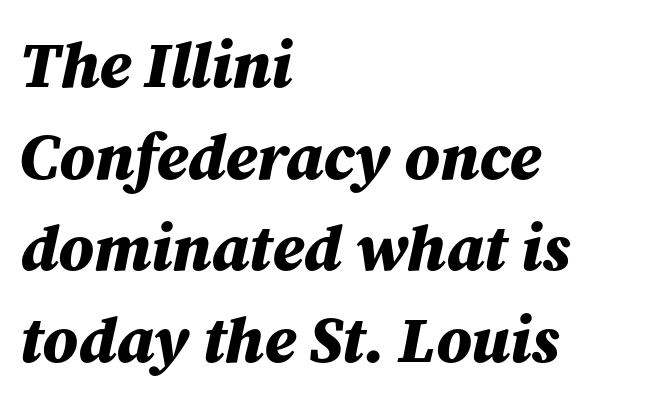
Q: Is the text bold? A: Yes.
Q: Is the text italic (slanted)? A: Yes, it leans right by about 12 degrees.
Q: Is the text underlined? A: No.
Q: How is the paragraph aligned? A: Left-aligned.
Q: Is the spacing between letters normal or unusually wide? A: Normal.
Q: Is the spacing between lines tight, normal or loose? A: Normal.
Q: Width (condensed, normal, or wide)? A: Normal.
Q: Stroke contrast? A: Medium.
Q: x-height? A: Medium.
Q: Monospaced? A: No.
